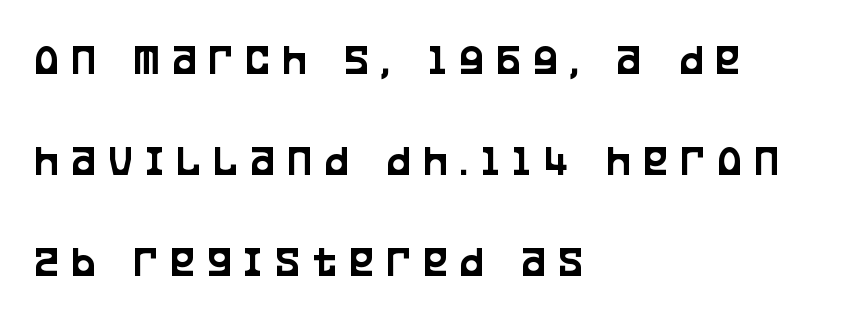
The image shows 44 px condensed sans-serif type, upright; set left-aligned, loose line spacing (2.29x), unusually wide letter spacing (+0.31 em), not underlined; low stroke contrast and a large x-height.
